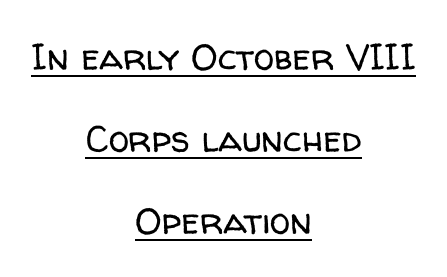
{"serif": "no", "italic": "no", "bold": "no", "weight": "regular", "width": "normal", "stroke_contrast": "low", "x_height": "medium", "monospaced": "no", "underline": "yes", "align": "center", "line_spacing": "loose", "line_spacing_ratio": 2.21, "letter_spacing": "normal", "letter_spacing_em": 0.0, "glyph_px": 37}
